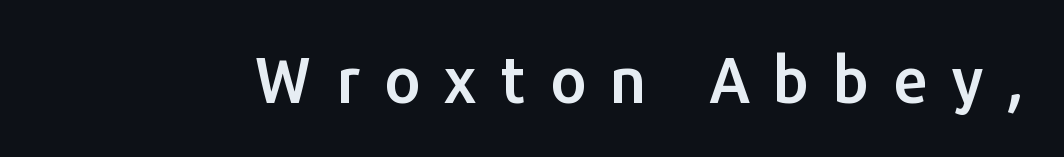
The image shows 63 px sans-serif type, upright; set unusually wide letter spacing (+0.36 em), not underlined; low stroke contrast and a medium x-height.
